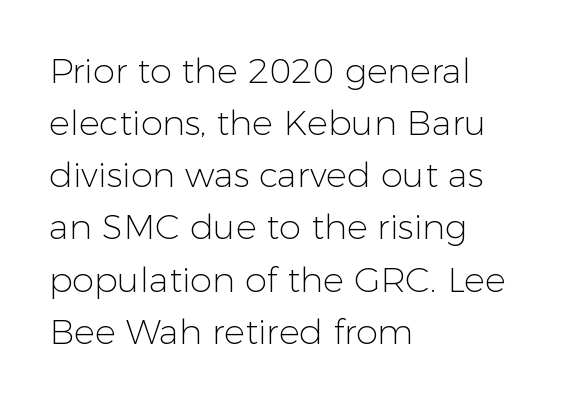
The image shows 35 px light sans-serif type, upright; set left-aligned, normal line spacing (1.49x), normal letter spacing, not underlined; low stroke contrast and a medium x-height.
